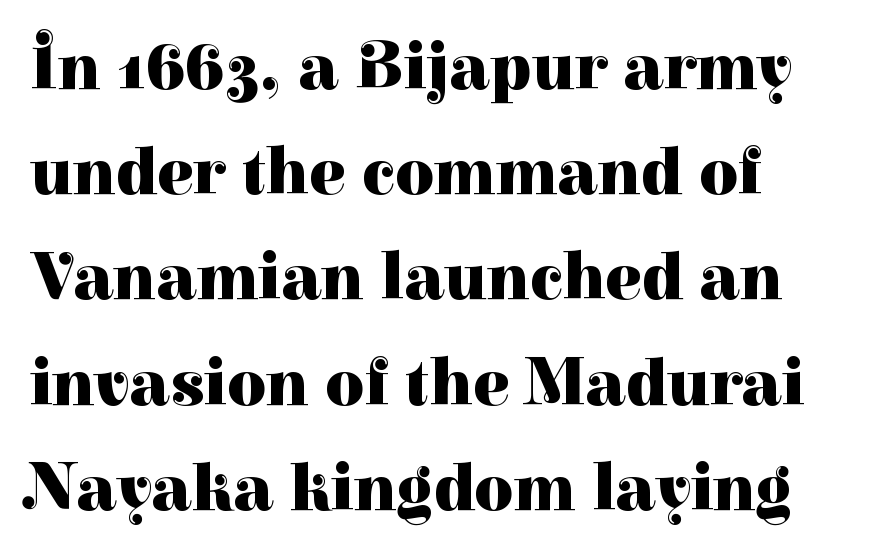
The image shows 67 px heavy serif type, upright; set left-aligned, normal line spacing (1.57x), normal letter spacing, not underlined; high stroke contrast and a medium x-height.
